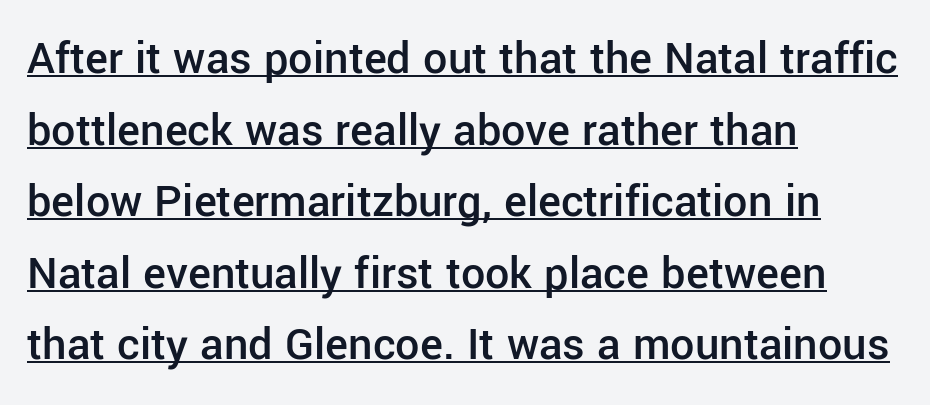
Q: Is the text bold? A: Semi-bold.
Q: Is the text italic (slanted)? A: No, it is upright.
Q: Is the typeface a serif or a sans-serif typeface? A: Sans-serif.
Q: Is the text underlined? A: Yes.
Q: How is the paragraph aligned? A: Left-aligned.
Q: Is the spacing between letters normal or unusually wide? A: Normal.
Q: Is the spacing between lines tight, normal or loose? A: Normal.
Q: Width (condensed, normal, or wide)? A: Normal.
Q: Stroke contrast? A: Low.
Q: x-height? A: Medium.
Q: Monospaced? A: No.
